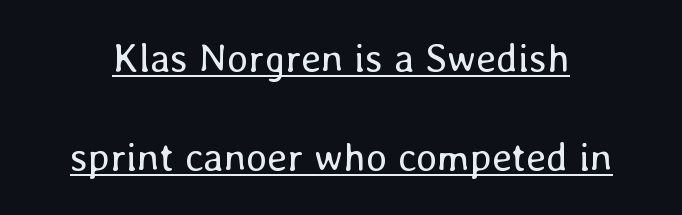
The image shows 40 px regular-weight type, upright; set loose line spacing (2.48x), normal letter spacing, underlined; low stroke contrast and a medium x-height.
